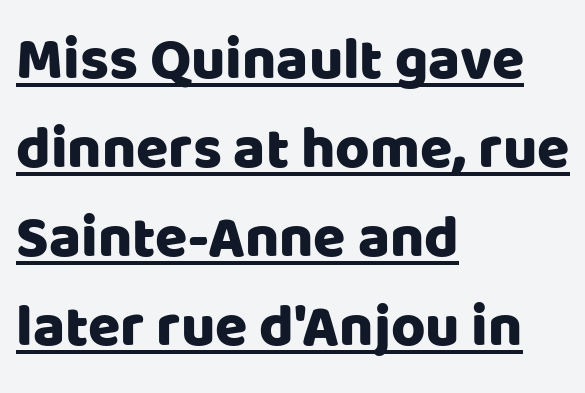
The image shows 59 px sans-serif type, upright; set left-aligned, normal line spacing (1.51x), normal letter spacing, underlined; low stroke contrast and a large x-height.
